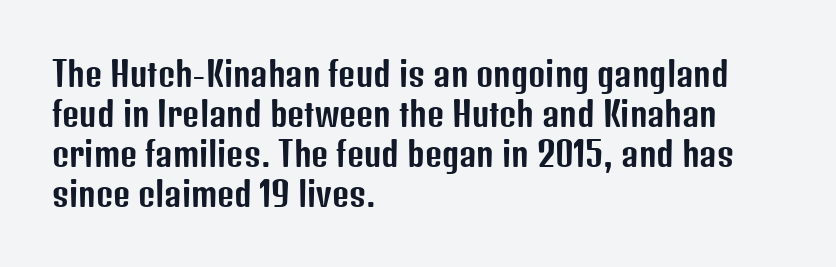
When letters stand straight like this, we call the style roman or upright. Unlike a traditional serif, this face leaves its strokes unadorned. The rendering uses natural spacing where letterforms have individual widths. Horizontal alignment here is leftward, the default for most running prose. Plain, unruled lines of type.
